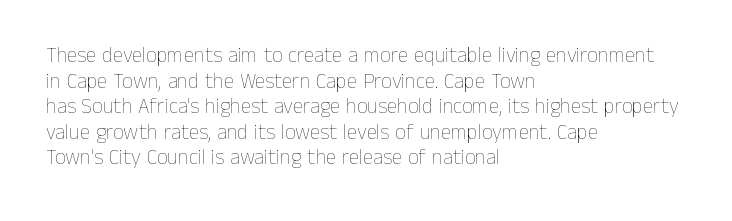
Does extra space separate the letters? No, they use regular spacing. The passage is arranged the way most books set body copy — flush left. The area under the type is left untouched. The face looks like a standard text weight, possibly lighter. Notice how the stems are strictly vertical — no italics here.
